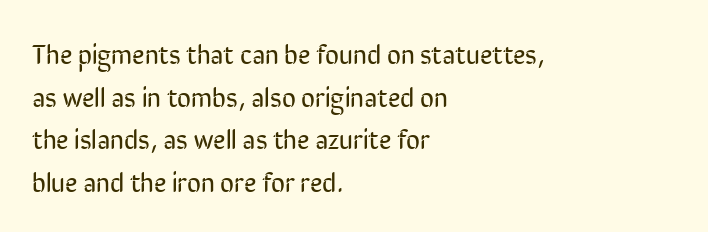
Q: Is the text bold? A: No.
Q: Is the text italic (slanted)? A: No, it is upright.
Q: Is the text underlined? A: No.
Q: How is the paragraph aligned? A: Left-aligned.
Q: Is the spacing between letters normal or unusually wide? A: Normal.
Q: Is the spacing between lines tight, normal or loose? A: Normal.
